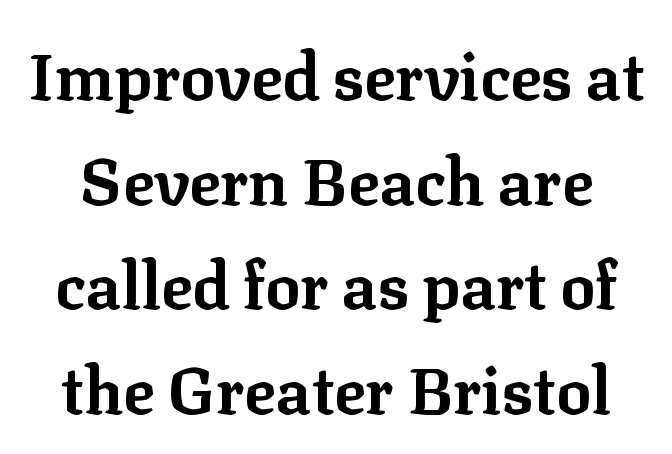
The image shows 65 px bold serif type, upright; set normal line spacing (1.61x), normal letter spacing, not underlined; low stroke contrast and a medium x-height.
